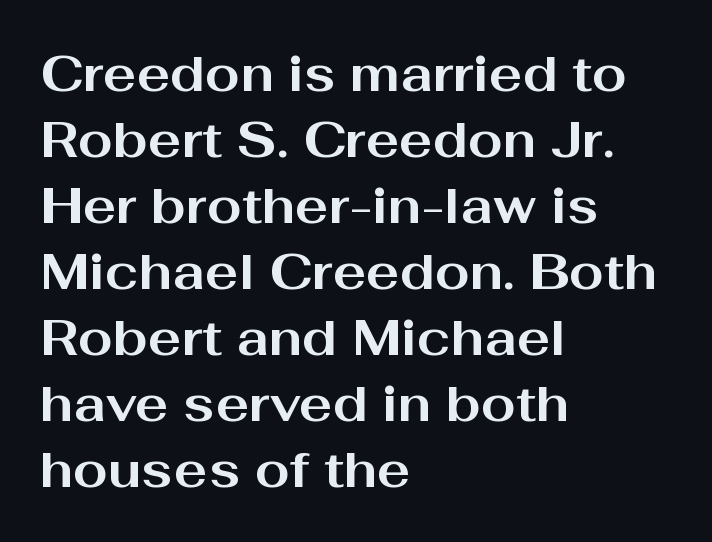
Q: Is the text bold? A: Yes.
Q: Is the text italic (slanted)? A: No, it is upright.
Q: Is the typeface a serif or a sans-serif typeface? A: Sans-serif.
Q: Is the text underlined? A: No.
Q: How is the paragraph aligned? A: Left-aligned.
Q: Is the spacing between letters normal or unusually wide? A: Normal.
Q: Is the spacing between lines tight, normal or loose? A: Normal.
Q: Width (condensed, normal, or wide)? A: Wide.
Q: Stroke contrast? A: Medium.
Q: x-height? A: Medium.
Q: Monospaced? A: No.
